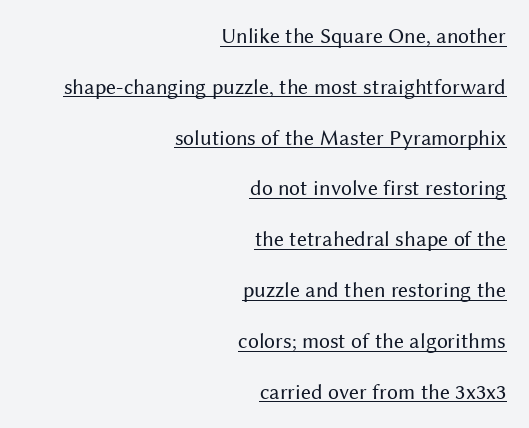
The image shows 22 px text type, upright; set right-aligned, loose line spacing (2.31x), normal letter spacing, underlined.
